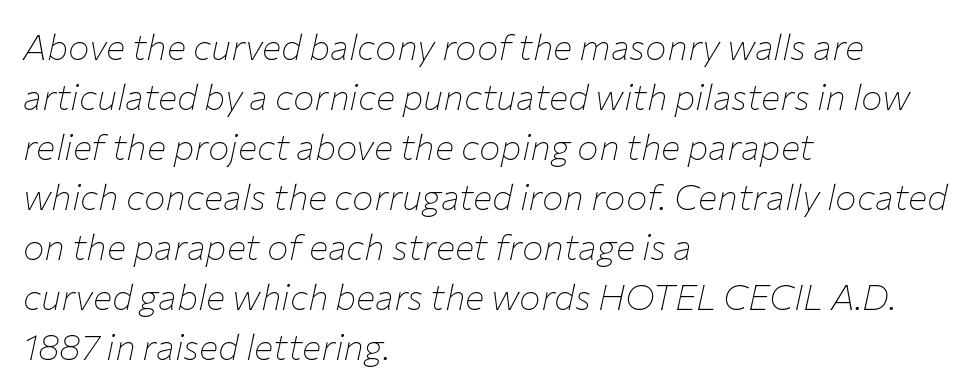
{"italic": "yes", "lean": "right", "slant_degrees": 12, "bold": "no", "weight": "thin", "width": "normal", "stroke_contrast": "low", "x_height": "medium", "monospaced": "no", "underline": "no", "align": "left", "line_spacing": "normal", "line_spacing_ratio": 1.39, "letter_spacing": "normal", "letter_spacing_em": 0.0, "glyph_px": 36}
